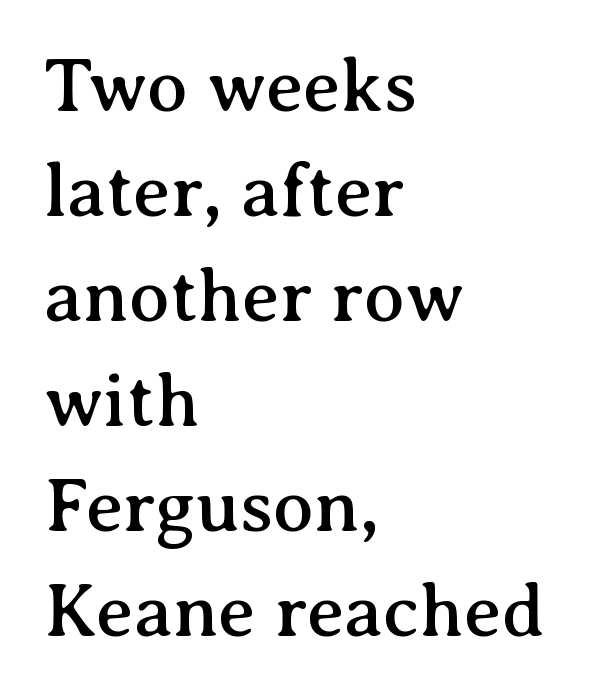
Q: Is the text italic (slanted)? A: No, it is upright.
Q: Is the typeface a serif or a sans-serif typeface? A: Serif.
Q: Is the text underlined? A: No.
Q: How is the paragraph aligned? A: Left-aligned.
Q: Is the spacing between letters normal or unusually wide? A: Normal.
Q: Is the spacing between lines tight, normal or loose? A: Normal.
Q: Width (condensed, normal, or wide)? A: Normal.
Q: Stroke contrast? A: Medium.
Q: x-height? A: Medium.
Q: Monospaced? A: No.
